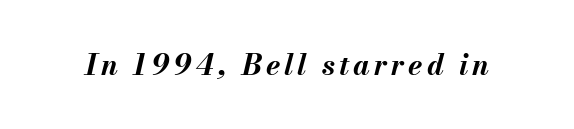
Q: Is the text bold? A: Yes.
Q: Is the text italic (slanted)? A: Yes, it leans right by about 13 degrees.
Q: Is the text underlined? A: No.
Q: Width (condensed, normal, or wide)? A: Normal.
Q: Stroke contrast? A: Medium.
Q: x-height? A: Small.
Q: Monospaced? A: No.
